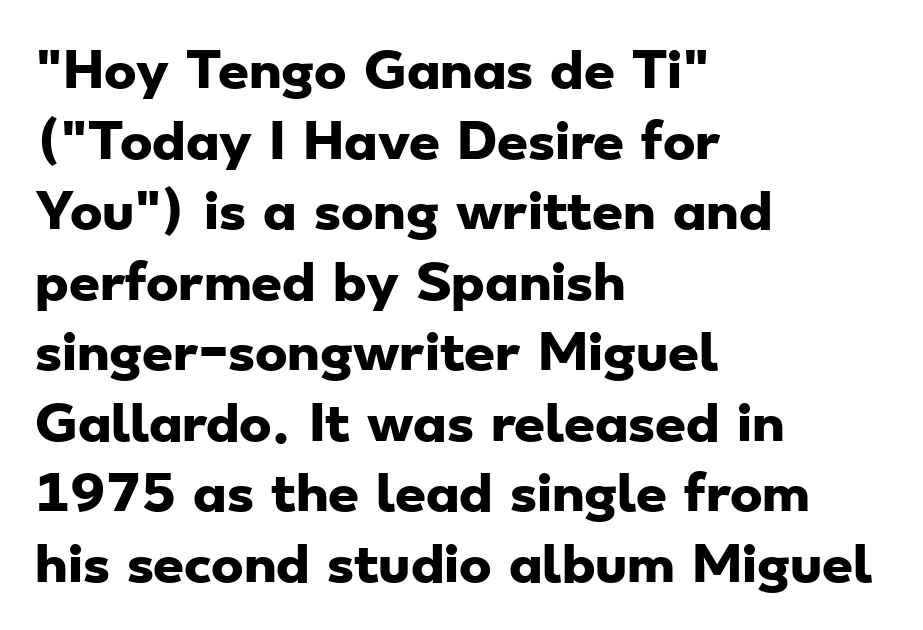
The image shows 49 px heavy, wide sans-serif type; set left-aligned, normal line spacing (1.44x), normal letter spacing, not underlined; low stroke contrast and a small x-height.
